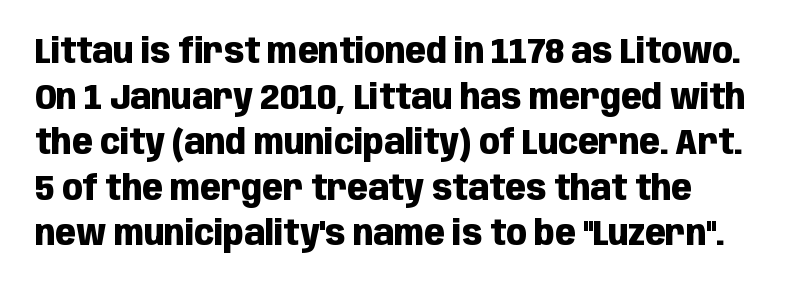
Interline gaps are of average width in this sample. The letters carry no serifs — their stems end cleanly without finishing strokes. Underlining? Definitely not there. Character widths vary here, with narrow letters taking less room than wide ones. A roman cut, with each character standing at attention.
